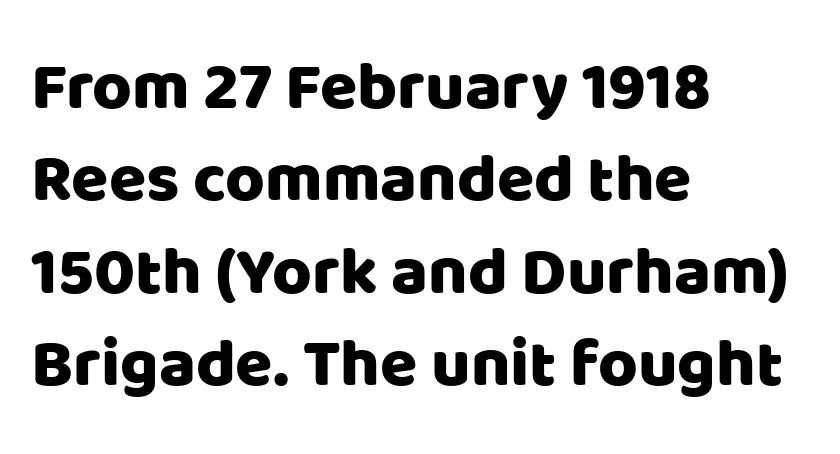
Q: Is the text italic (slanted)? A: No, it is upright.
Q: Is the typeface a serif or a sans-serif typeface? A: Sans-serif.
Q: Is the text underlined? A: No.
Q: How is the paragraph aligned? A: Left-aligned.
Q: Is the spacing between letters normal or unusually wide? A: Normal.
Q: Is the spacing between lines tight, normal or loose? A: Normal.
Q: Width (condensed, normal, or wide)? A: Normal.
Q: Stroke contrast? A: Low.
Q: x-height? A: Large.
Q: Monospaced? A: No.
